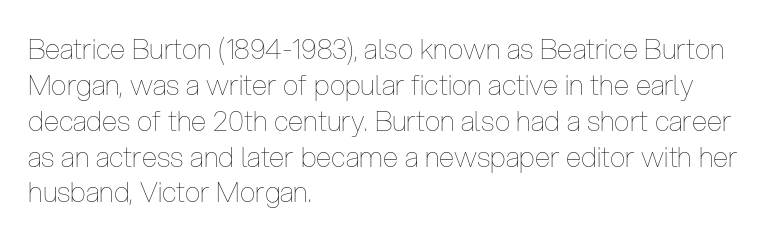
The image shows 28 px thin, condensed type, upright; set left-aligned, normal line spacing (1.28x), normal letter spacing, not underlined; low stroke contrast and a medium x-height.
